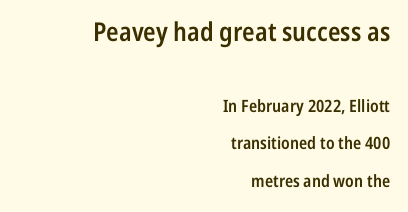
Caption: multi-line text, flush right, ragged left. A student would notice the top passage is typeset larger than what follows. Stroke thickness is moderately raised; the sample reads as semibold. Has an underline been added? It has not.
